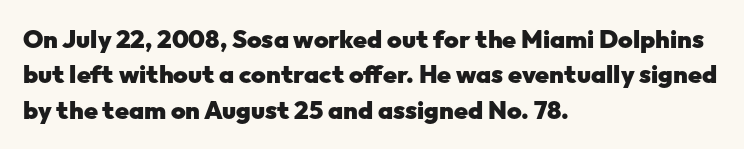
{"italic": "no", "bold": "yes", "underline": "no", "align": "left", "line_spacing": "normal", "line_spacing_ratio": 1.42, "letter_spacing": "normal", "letter_spacing_em": 0.0, "glyph_px": 25}
